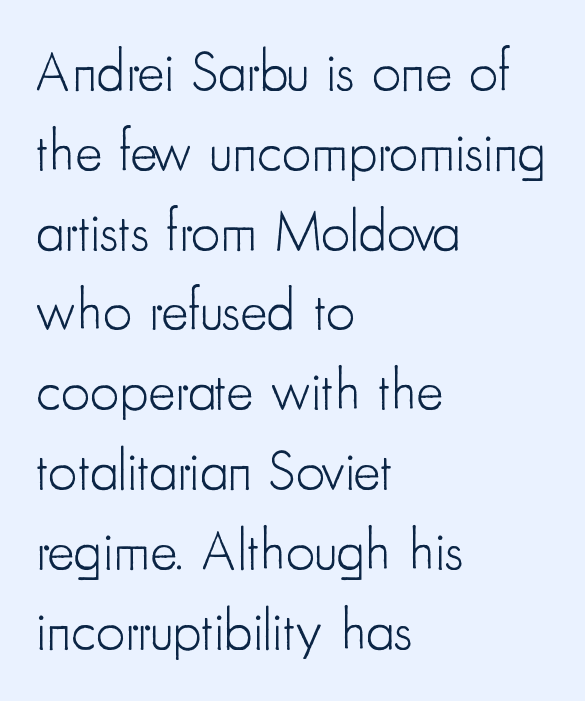
{"serif": "no", "italic": "no", "bold": "no", "weight": "light", "width": "condensed", "stroke_contrast": "low", "x_height": "small", "monospaced": "no", "underline": "no", "align": "left", "line_spacing": "normal", "line_spacing_ratio": 1.4, "letter_spacing": "normal", "letter_spacing_em": 0.0, "glyph_px": 57}
